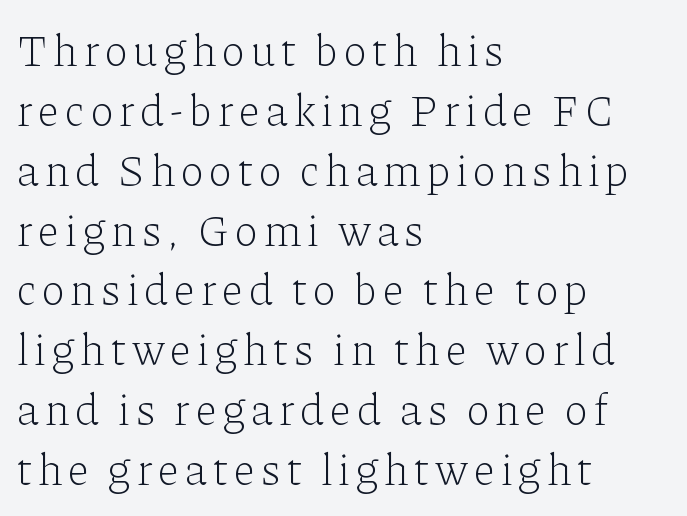
This rendering uses left alignment, leaving the right contour irregular. Unlike a clean sans, this face finishes its strokes with serifs. Think standard paragraph weight, or any step lighter than that. The designer left line spacing at the default. Clear beneath every line of the passage.
